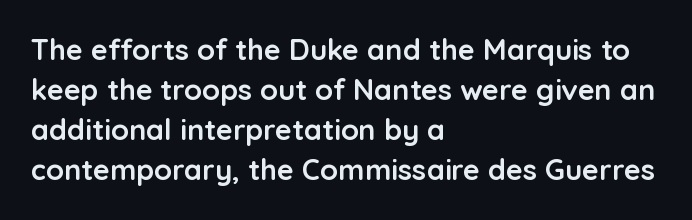
Q: Is the text bold? A: Yes.
Q: Is the text italic (slanted)? A: No, it is upright.
Q: Is the typeface a serif or a sans-serif typeface? A: Sans-serif.
Q: Is the text underlined? A: No.
Q: How is the paragraph aligned? A: Left-aligned.
Q: Is the spacing between letters normal or unusually wide? A: Normal.
Q: Is the spacing between lines tight, normal or loose? A: Normal.
Q: Width (condensed, normal, or wide)? A: Normal.
Q: Stroke contrast? A: Low.
Q: x-height? A: Medium.
Q: Monospaced? A: No.
